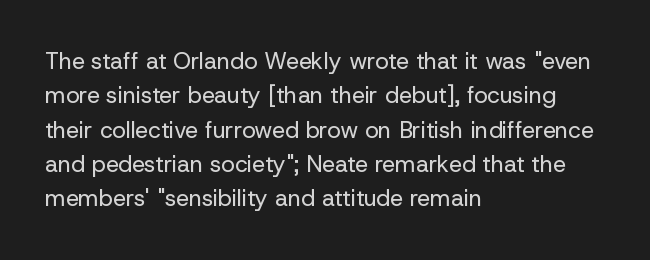
Q: Is the text bold? A: No.
Q: Is the text italic (slanted)? A: No, it is upright.
Q: Is the text underlined? A: No.
Q: How is the paragraph aligned? A: Left-aligned.
Q: Is the spacing between letters normal or unusually wide? A: Normal.
Q: Is the spacing between lines tight, normal or loose? A: Normal.
